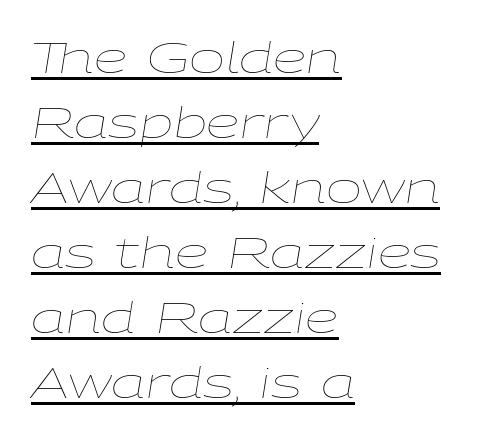
The image shows 43 px thin, wide type, italic (leaning right); set left-aligned, normal line spacing (1.51x), normal letter spacing, underlined; low stroke contrast and a medium x-height.
